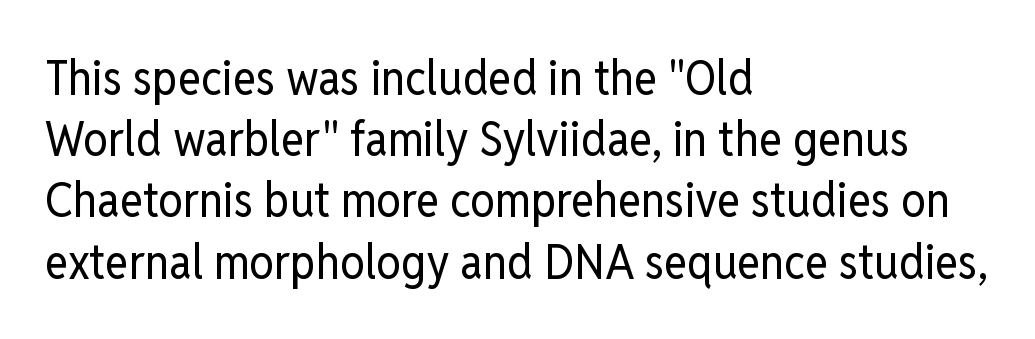
{"serif": "no", "italic": "no", "bold": "no", "weight": "regular", "width": "condensed", "stroke_contrast": "low", "x_height": "medium", "monospaced": "no", "underline": "no", "align": "left", "line_spacing": "normal", "line_spacing_ratio": 1.25, "letter_spacing": "normal", "letter_spacing_em": 0.0, "glyph_px": 49}
